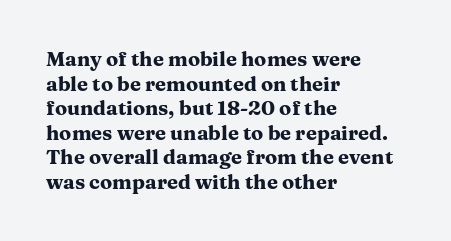
Q: Is the text bold? A: Yes.
Q: Is the text italic (slanted)? A: No, it is upright.
Q: Is the text underlined? A: No.
Q: How is the paragraph aligned? A: Left-aligned.
Q: Is the spacing between letters normal or unusually wide? A: Normal.
